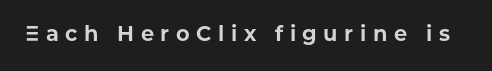
The image shows 21 px bold type, upright; set unusually wide letter spacing (+0.31 em), not underlined.
